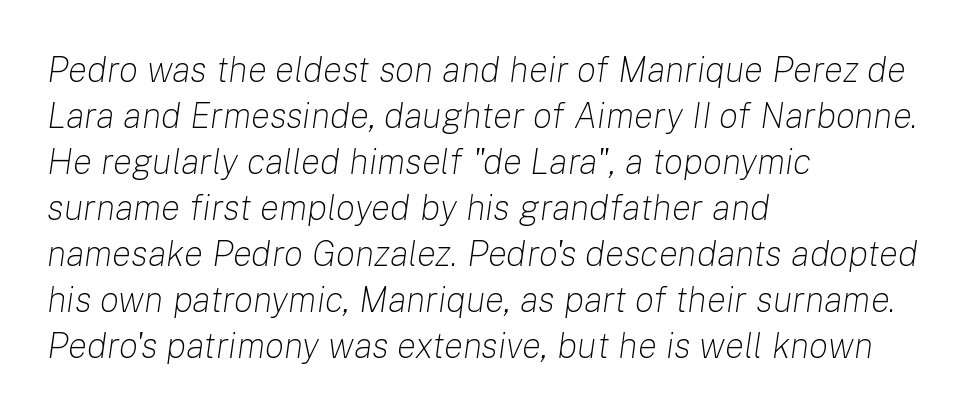
The passage shown is typed in a proportional face where columns would drift. The tracking reads as untouched default to a designer's eye. If you drew a ruler down the left edge, every line would touch it. The glyphs look as if they've been sheared to an angle. A light-to-regular cut is what we see here. Whoever set this chose a conventional vertical rhythm.
